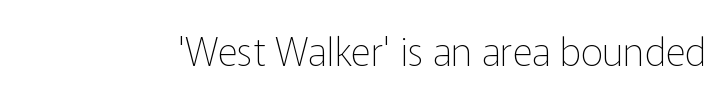
The image shows 39 px thin sans-serif type, upright; set normal letter spacing, not underlined; low stroke contrast and a medium x-height.
